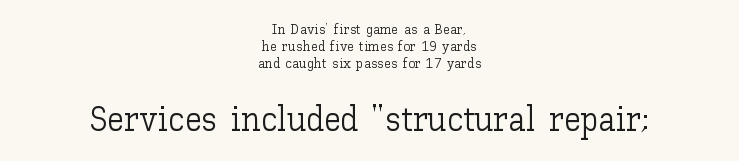
Summary of weight: not heavy and not bold. The passage shown has conventional tracking throughout. Tall strokes in this sample are plumb rather than angled. Of the two passages, the one underneath uses the larger point size. The string is rendered with underlining switched off.
